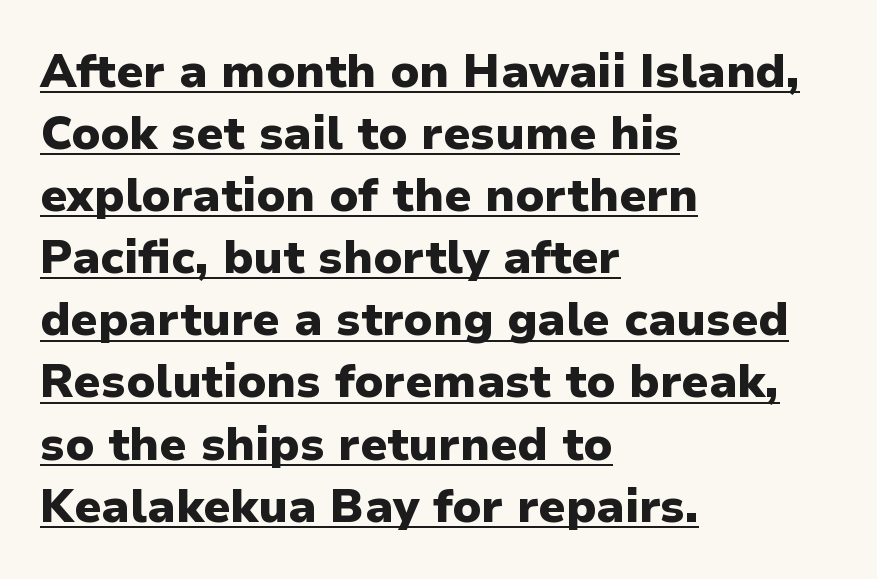
{"serif": "no", "italic": "no", "bold": "yes", "weight": "heavy", "width": "normal", "stroke_contrast": "low", "x_height": "medium", "monospaced": "no", "underline": "yes", "align": "left", "line_spacing": "normal", "line_spacing_ratio": 1.35, "letter_spacing": "normal", "letter_spacing_em": 0.0, "glyph_px": 46}
